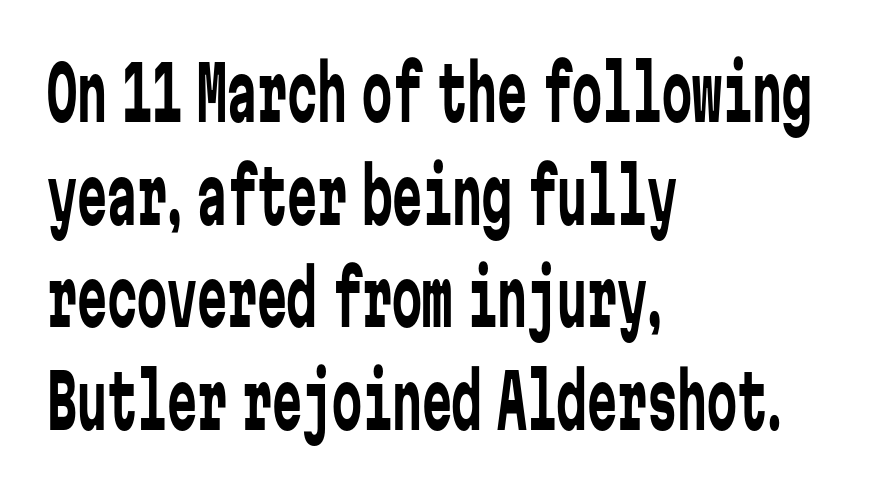
Students, observe: this is what conventionally led text looks like. Heft: none added — not bold. Characters remain perfectly vertical along every line. Layout note: lines flush left. In terms of letterform style, serifs are entirely absent.
